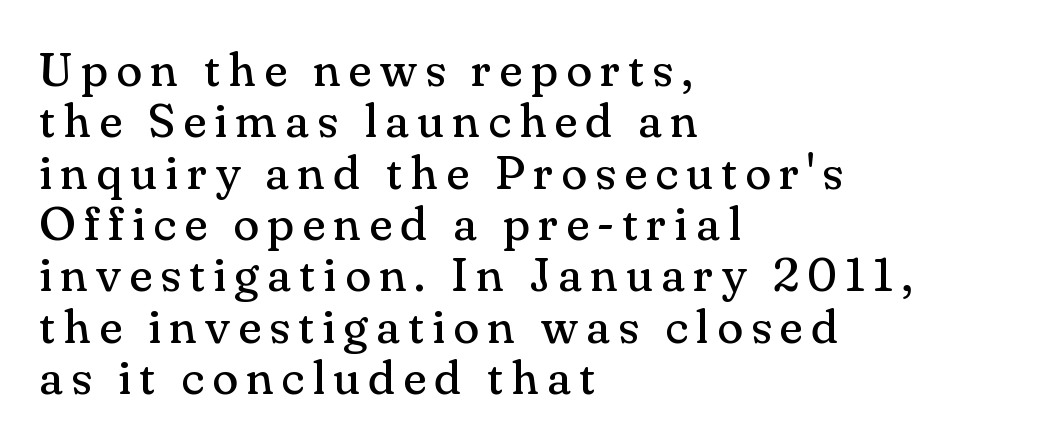
The image shows 48 px regular-weight serif type, upright; set left-aligned, tight line spacing (1.07x), not underlined; medium stroke contrast and a small x-height.
